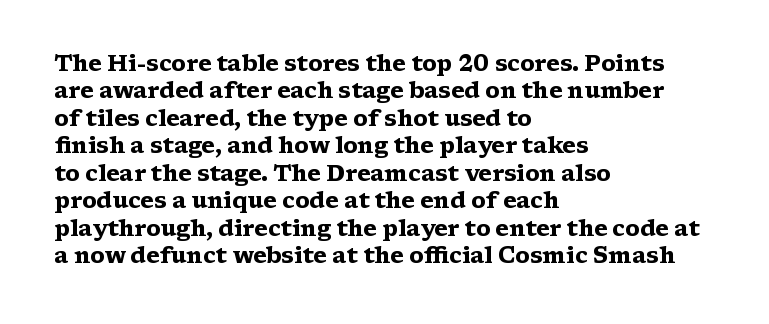
Only glyphs here, with clear space below each row. The type sits square on the baseline with zero lean. Short note: letters normally spaced. Summary of vertical rhythm: regular, with standard interline spacing. Thick stems and heavy bowls — unmistakably bold. Short and long lines alike share a common starting point at left.
